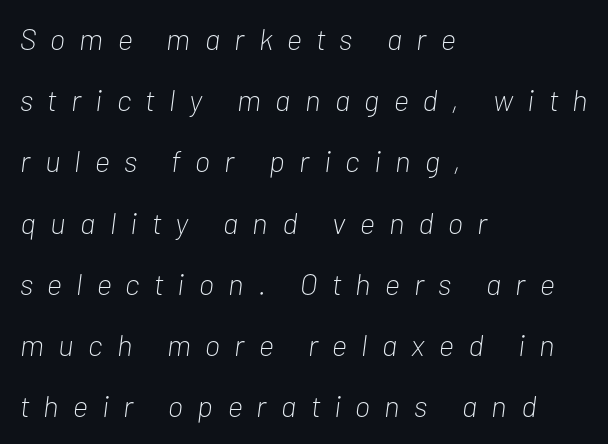
{"italic": "yes", "lean": "right", "slant_degrees": 7, "bold": "no", "weight": "light", "width": "condensed", "stroke_contrast": "low", "x_height": "medium", "monospaced": "no", "underline": "no", "align": "left", "line_spacing": "loose", "line_spacing_ratio": 2.04, "letter_spacing": "wide", "letter_spacing_em": 0.48, "glyph_px": 30}
